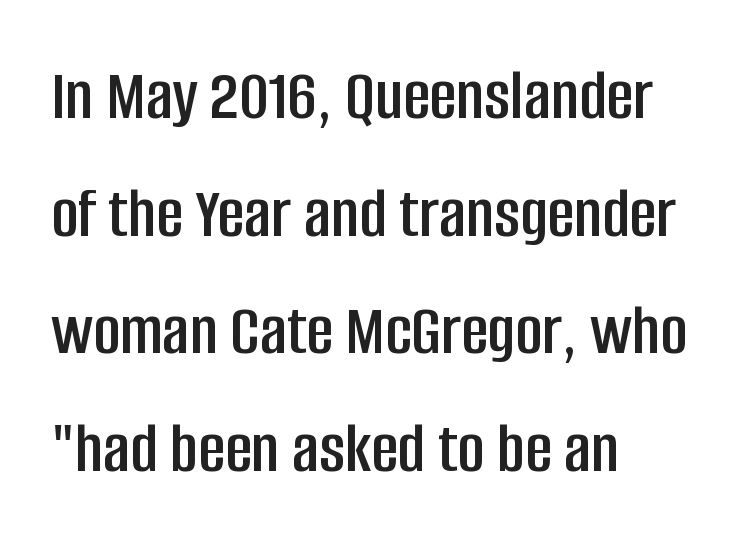
Q: Is the text italic (slanted)? A: No, it is upright.
Q: Is the typeface a serif or a sans-serif typeface? A: Sans-serif.
Q: Is the text underlined? A: No.
Q: How is the paragraph aligned? A: Left-aligned.
Q: Is the spacing between letters normal or unusually wide? A: Normal.
Q: Is the spacing between lines tight, normal or loose? A: Normal.
Q: Width (condensed, normal, or wide)? A: Condensed.
Q: Stroke contrast? A: Low.
Q: x-height? A: Large.
Q: Monospaced? A: No.
